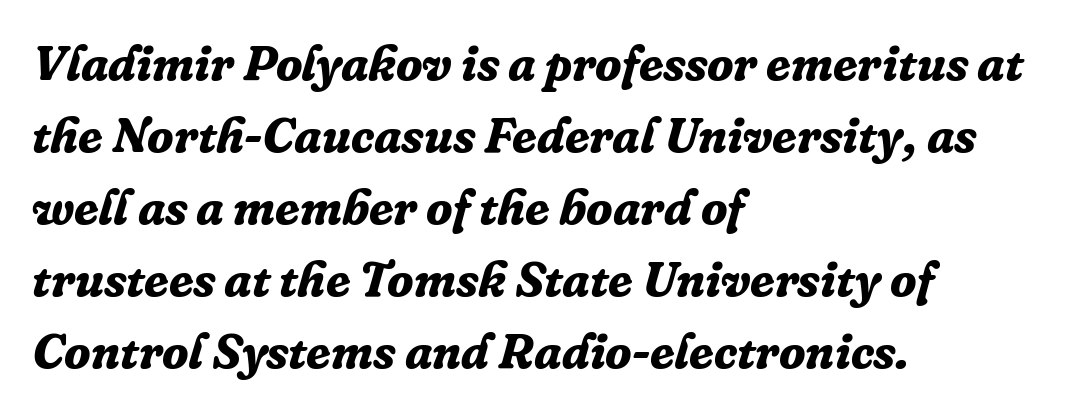
Q: Is the text bold? A: Yes.
Q: Is the text italic (slanted)? A: Yes, it leans right by about 16 degrees.
Q: Is the typeface a serif or a sans-serif typeface? A: Serif.
Q: Is the text underlined? A: No.
Q: How is the paragraph aligned? A: Left-aligned.
Q: Is the spacing between letters normal or unusually wide? A: Normal.
Q: Is the spacing between lines tight, normal or loose? A: Normal.
Q: Width (condensed, normal, or wide)? A: Normal.
Q: Stroke contrast? A: Low.
Q: x-height? A: Medium.
Q: Monospaced? A: No.
